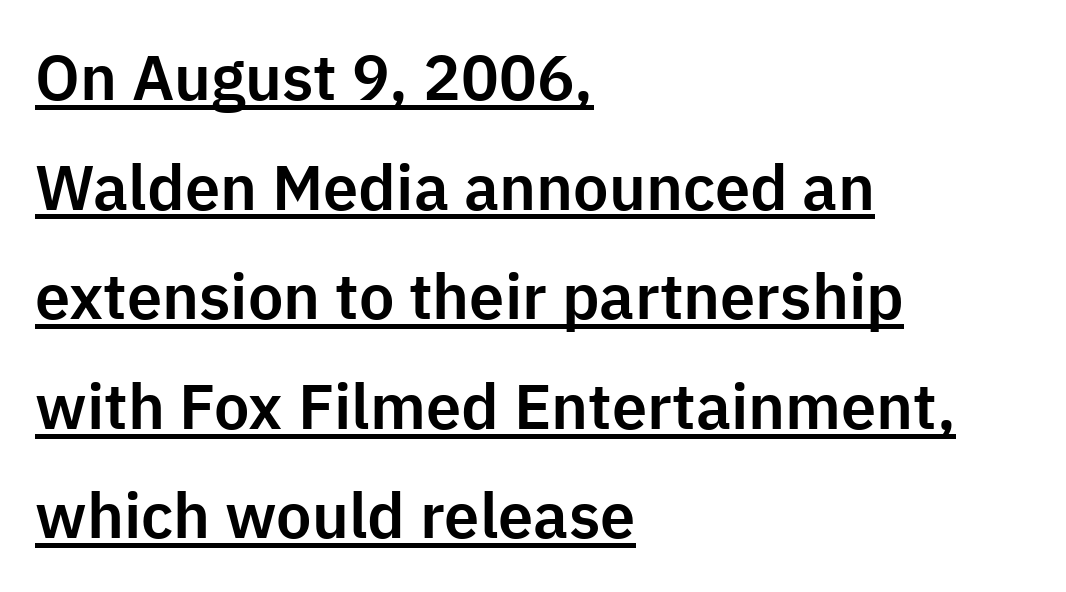
Q: Is the text italic (slanted)? A: No, it is upright.
Q: Is the typeface a serif or a sans-serif typeface? A: Sans-serif.
Q: Is the text underlined? A: Yes.
Q: How is the paragraph aligned? A: Left-aligned.
Q: Is the spacing between letters normal or unusually wide? A: Normal.
Q: Width (condensed, normal, or wide)? A: Normal.
Q: Stroke contrast? A: Low.
Q: x-height? A: Medium.
Q: Monospaced? A: No.
